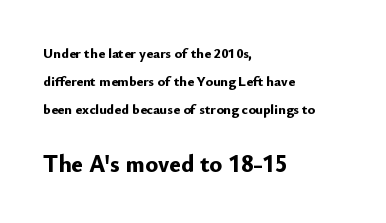
The image shows 24 px bold type, upright; set left-aligned, loose line spacing (2.0x), normal letter spacing, not underlined; the second (bottom) block is 1.71x larger.
